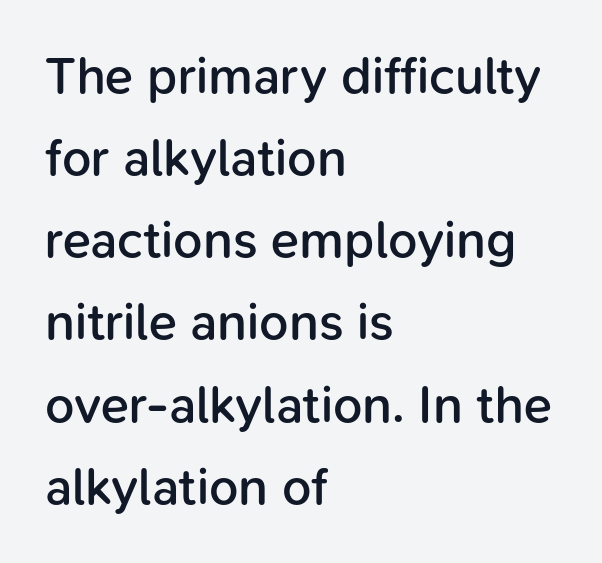
{"serif": "no", "italic": "no", "bold": "semi", "weight": "semibold", "width": "normal", "stroke_contrast": "low", "x_height": "medium", "monospaced": "no", "underline": "no", "align": "left", "line_spacing": "normal", "line_spacing_ratio": 1.58, "letter_spacing": "normal", "letter_spacing_em": 0.0, "glyph_px": 52}
